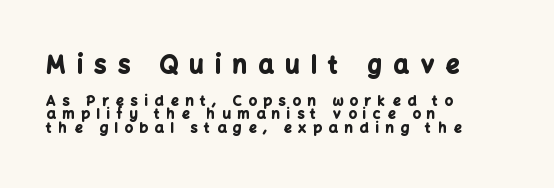
{"italic": "no", "bold": "yes", "underline": "no", "align": "left", "line_spacing": "tight", "line_spacing_ratio": 0.98, "letter_spacing": "wide", "letter_spacing_em": 0.49, "larger_block": "first", "size_ratio": 1.71, "glyph_px": 24}
